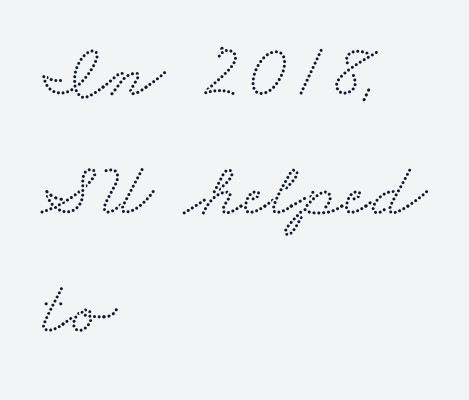
{"serif": "yes", "width": "wide", "stroke_contrast": "medium", "x_height": "small", "monospaced": "no", "underline": "no", "align": "left", "line_spacing": "normal", "line_spacing_ratio": 1.54, "letter_spacing": "normal", "letter_spacing_em": 0.0, "glyph_px": 77}
